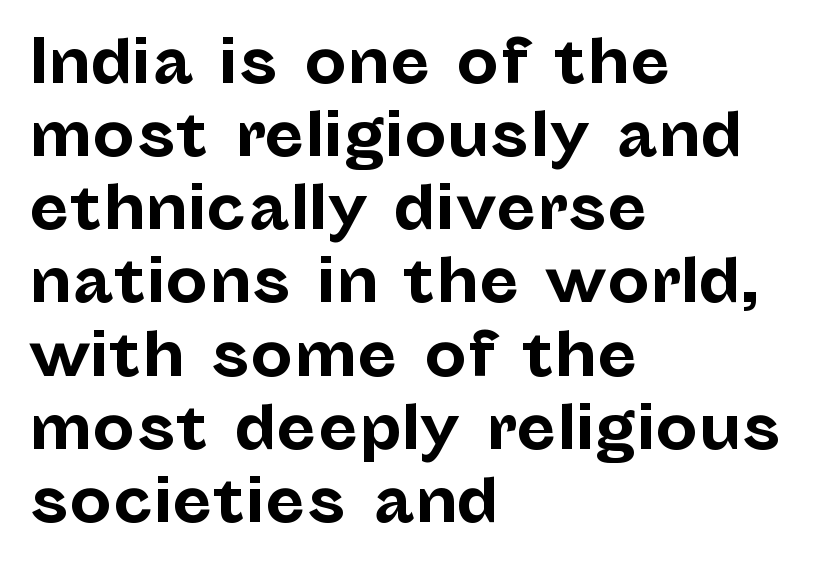
The image shows 59 px bold sans-serif type, upright; set left-aligned, line spacing 1.24x, normal letter spacing, not underlined; low stroke contrast and a medium x-height.
